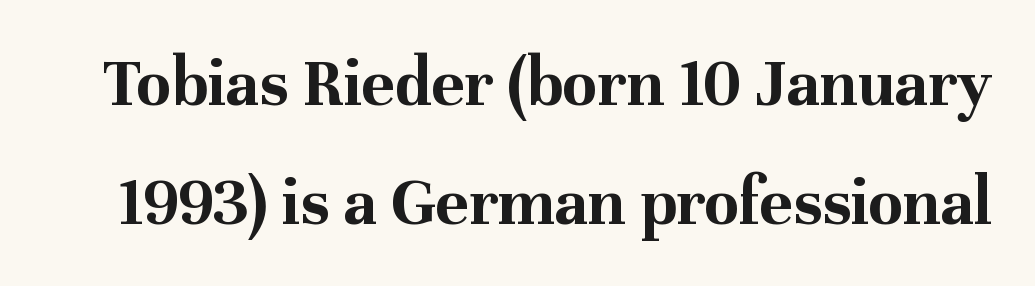
{"serif": "yes", "italic": "no", "bold": "yes", "weight": "bold", "width": "normal", "stroke_contrast": "medium", "x_height": "medium", "monospaced": "no", "underline": "no", "line_spacing": "normal", "line_spacing_ratio": 1.7, "letter_spacing": "normal", "letter_spacing_em": 0.0, "glyph_px": 70}
